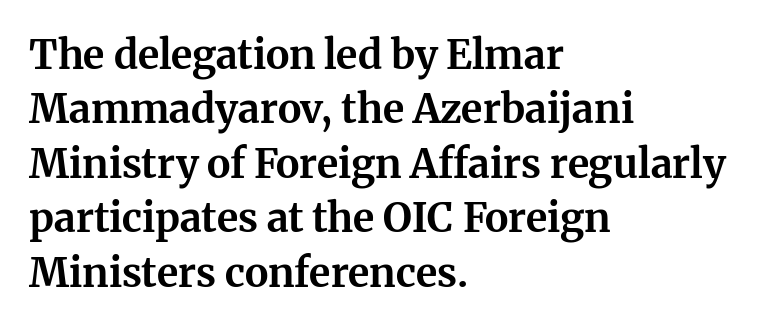
The image shows 40 px bold serif type, upright; set left-aligned, normal line spacing (1.36x), normal letter spacing, not underlined; medium stroke contrast and a medium x-height.
